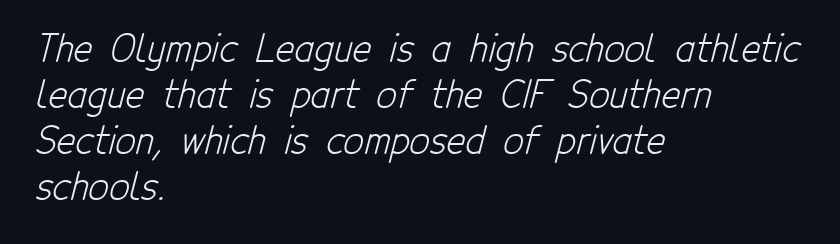
Q: Is the text bold? A: No.
Q: Is the typeface a serif or a sans-serif typeface? A: Sans-serif.
Q: Is the text underlined? A: No.
Q: How is the paragraph aligned? A: Left-aligned.
Q: Is the spacing between letters normal or unusually wide? A: Normal.
Q: Is the spacing between lines tight, normal or loose? A: Normal.
Q: Width (condensed, normal, or wide)? A: Condensed.
Q: Stroke contrast? A: Low.
Q: x-height? A: Medium.
Q: Monospaced? A: No.
